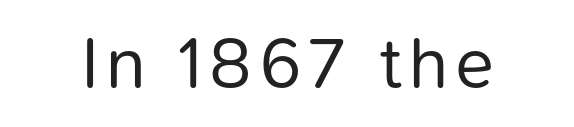
The typeface chosen for these lines omits serifs. A typesetter would call this proportional, since set widths differ per character. Ordinary non-slanted type is in use. Underline: absent.
